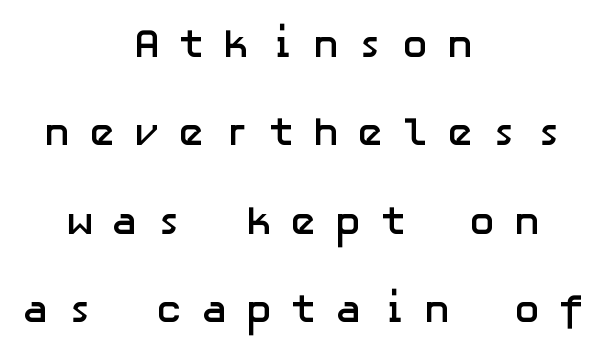
{"serif": "no", "italic": "no", "bold": "yes", "weight": "semibold", "width": "normal", "stroke_contrast": "low", "x_height": "medium", "underline": "no", "align": "center", "line_spacing": "loose", "line_spacing_ratio": 2.21, "letter_spacing": "wide", "letter_spacing_em": 0.45, "glyph_px": 40}
